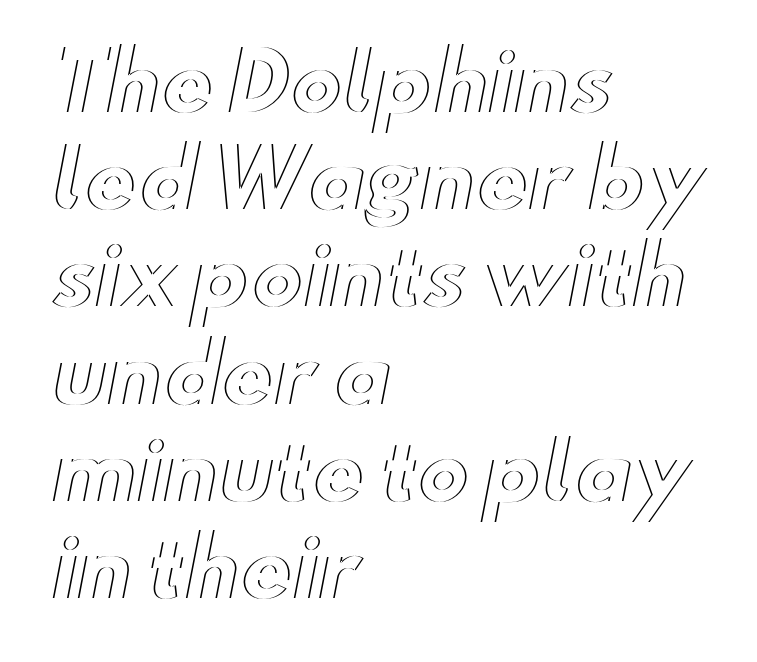
{"width": "wide", "x_height": "small", "monospaced": "no", "underline": "no", "align": "left", "line_spacing_ratio": 1.23, "letter_spacing": "normal", "letter_spacing_em": 0.0, "glyph_px": 79}
